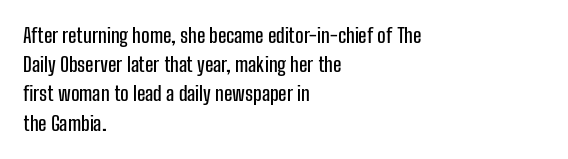
A bare baseline throughout the passage. Tracking value appears to be zero — textbook default spacing. The lettering holds an erect, upright posture throughout. The lines in this sample share a left origin and differ only in where they stop.
